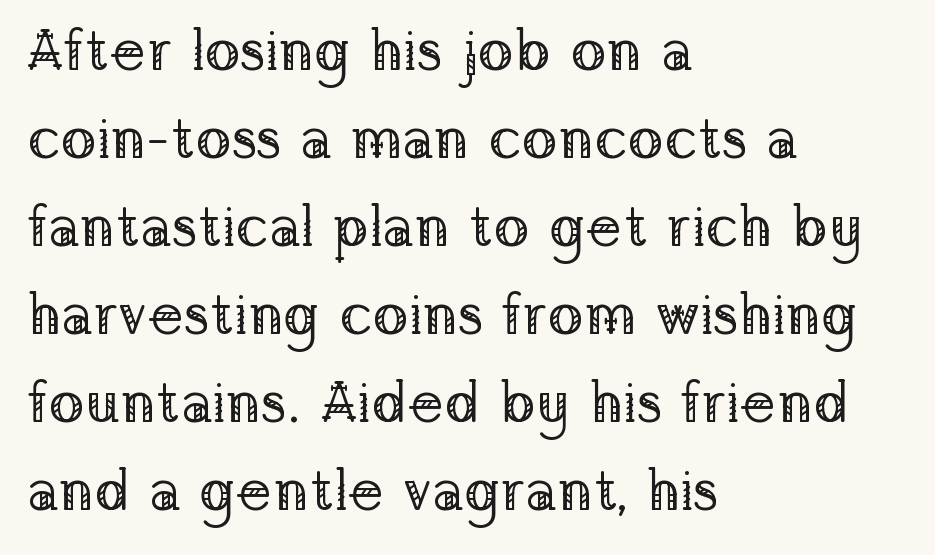
The image shows 59 px regular-weight serif type, upright; set left-aligned, normal line spacing (1.49x), normal letter spacing, not underlined; low stroke contrast and a medium x-height.
